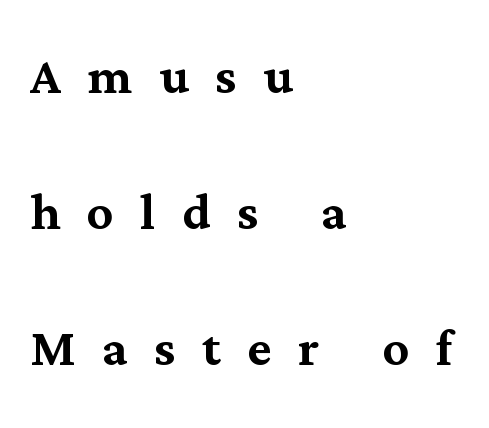
The image shows 66 px serif type, upright; set left-aligned, loose line spacing (2.06x), unusually wide letter spacing (+0.4 em), not underlined; medium stroke contrast and a medium x-height.
